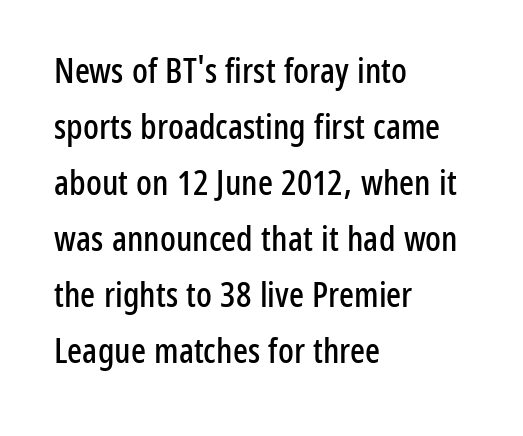
{"serif": "no", "italic": "no", "width": "condensed", "stroke_contrast": "low", "x_height": "medium", "monospaced": "no", "underline": "no", "align": "left", "line_spacing": "normal", "line_spacing_ratio": 1.6, "letter_spacing": "normal", "letter_spacing_em": 0.0, "glyph_px": 35}
